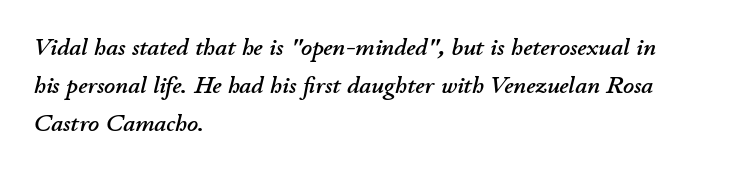
The passage shown has conventional tracking throughout. Layout note: lines flush left. Unmarked baselines from the first word to the last. Line spacing here is normal. The specimen reads as italic at a glance.
